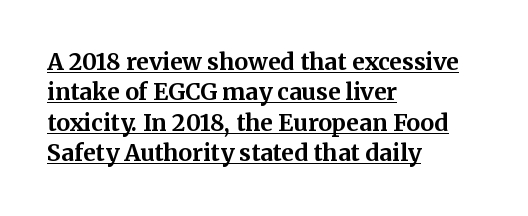
This sample carries an underscore along the baseline area. How are the letters spaced? Ordinarily, with no added tracking. The letters are bold, with thick, heavy strokes. Quick note: interline space is typical. Compared with a centered layout, this one pins lines to the left instead.
